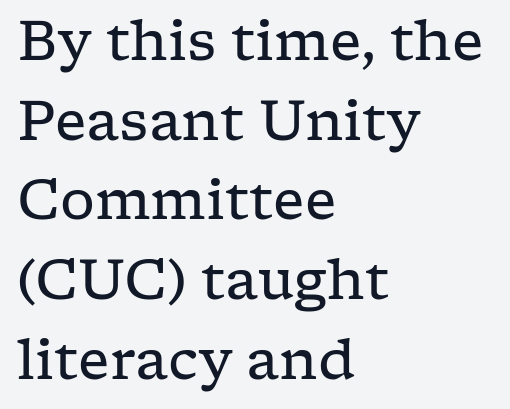
The image shows 55 px regular-weight, wide serif type, upright; set left-aligned, normal line spacing (1.45x), normal letter spacing, not underlined; low stroke contrast and a medium x-height.
